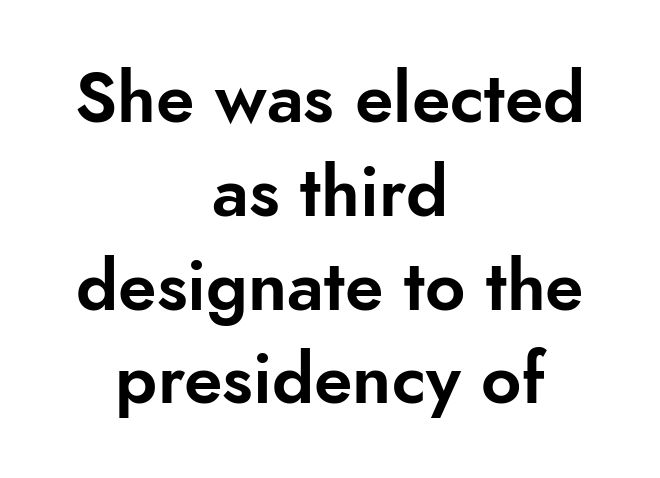
The passage shown is not underscored anywhere. Character widths vary here, with narrow letters taking less room than wide ones. Compared with typical body copy, the letter spacing here is the same. Ordinary non-slanted type is in use. In terms of letterform style, serifs are entirely absent.
